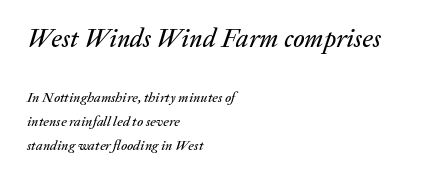
The image shows 26 px text type, italic (leaning right); set left-aligned, normal line spacing (1.68x), normal letter spacing, not underlined; the first (top) block is 1.86x larger.
